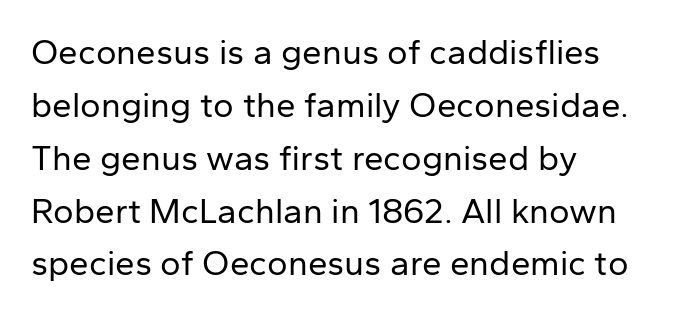
The image shows 35 px regular-weight sans-serif type, upright; set left-aligned, normal line spacing (1.51x), normal letter spacing, not underlined; low stroke contrast and a medium x-height.
